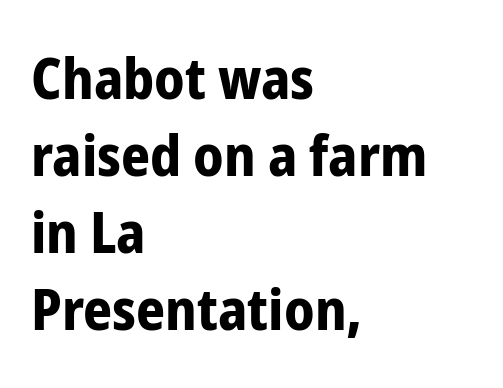
{"serif": "no", "italic": "no", "bold": "yes", "weight": "bold", "width": "condensed", "stroke_contrast": "low", "x_height": "medium", "monospaced": "no", "underline": "no", "align": "left", "line_spacing": "normal", "line_spacing_ratio": 1.35, "letter_spacing": "normal", "letter_spacing_em": 0.0, "glyph_px": 57}
